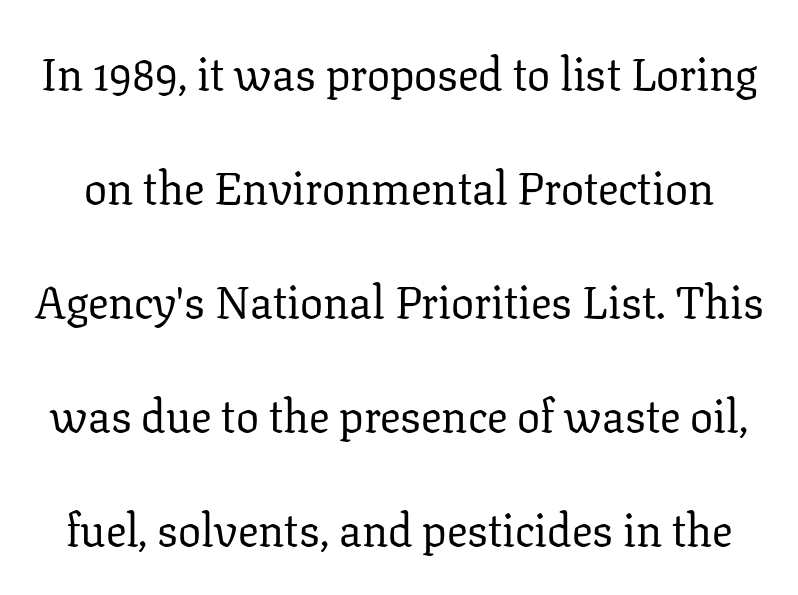
The image shows 46 px regular-weight serif type, upright; set loose line spacing (2.48x), normal letter spacing, not underlined; low stroke contrast and a medium x-height.
